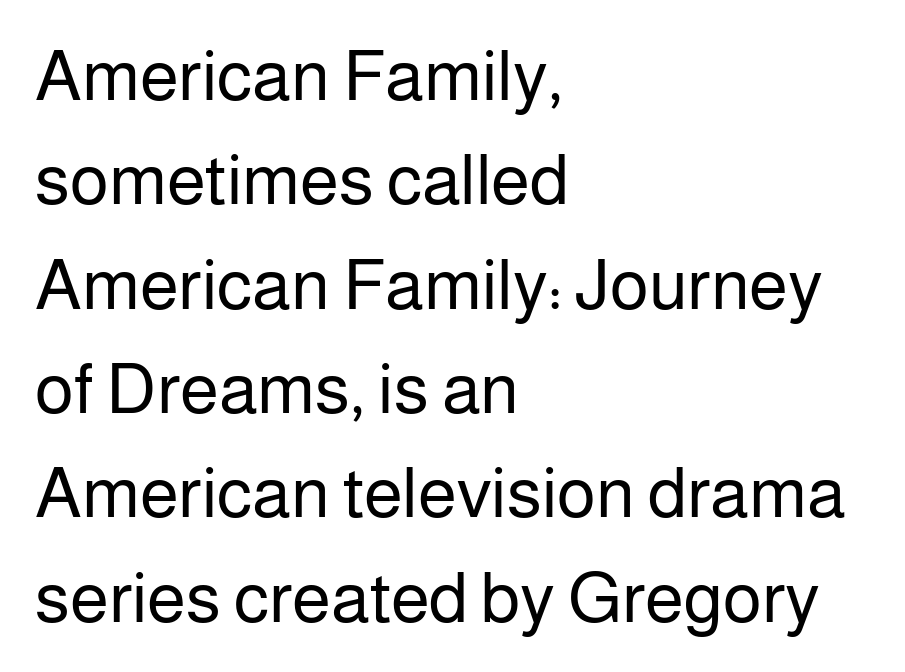
The typography opts for an upright posture over an oblique one. Note the varied advance widths — an 'i' is clearly narrower than an 'm'. In terms of leading, this rendering sits right in the middle. The area under the type is left untouched.
